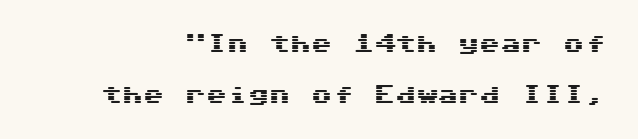
You can tell it's not italic because the verticals are truly vertical. Underline: absent. Letter spacing: default. These lines stand farther apart than default settings would place them.
